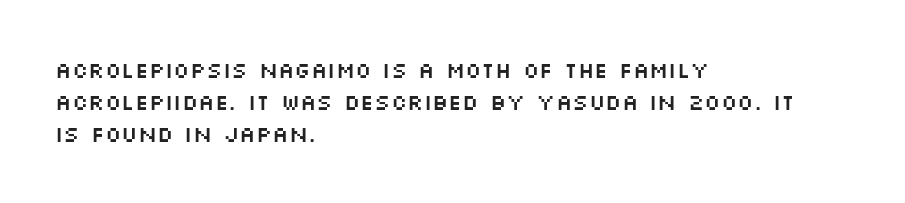
{"italic": "no", "underline": "no", "align": "left", "line_spacing": "normal", "line_spacing_ratio": 1.45, "letter_spacing": "normal", "letter_spacing_em": 0.0, "glyph_px": 22}
